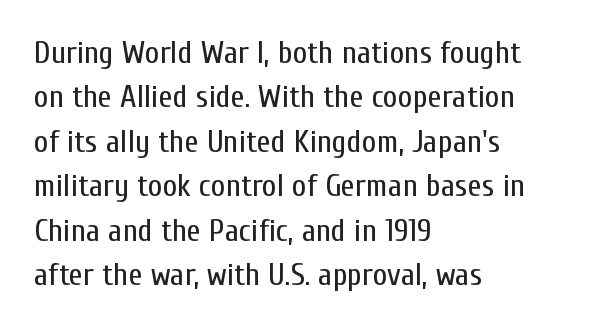
The image shows 32 px regular-weight, condensed sans-serif type, upright; set left-aligned, normal line spacing (1.39x), normal letter spacing, not underlined; low stroke contrast and a medium x-height.
